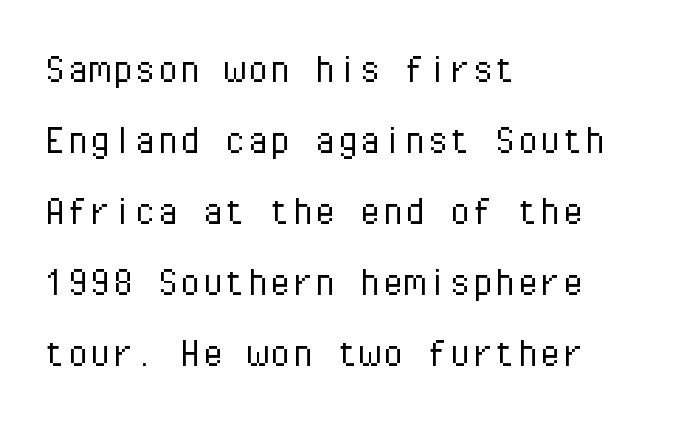
Q: Is the text bold? A: No.
Q: Is the text italic (slanted)? A: No, it is upright.
Q: Is the typeface a serif or a sans-serif typeface? A: Sans-serif.
Q: Is the text underlined? A: No.
Q: How is the paragraph aligned? A: Left-aligned.
Q: Is the spacing between letters normal or unusually wide? A: Normal.
Q: Is the spacing between lines tight, normal or loose? A: Normal.
Q: Width (condensed, normal, or wide)? A: Normal.
Q: Stroke contrast? A: Low.
Q: x-height? A: Medium.
Q: Monospaced? A: Yes.
